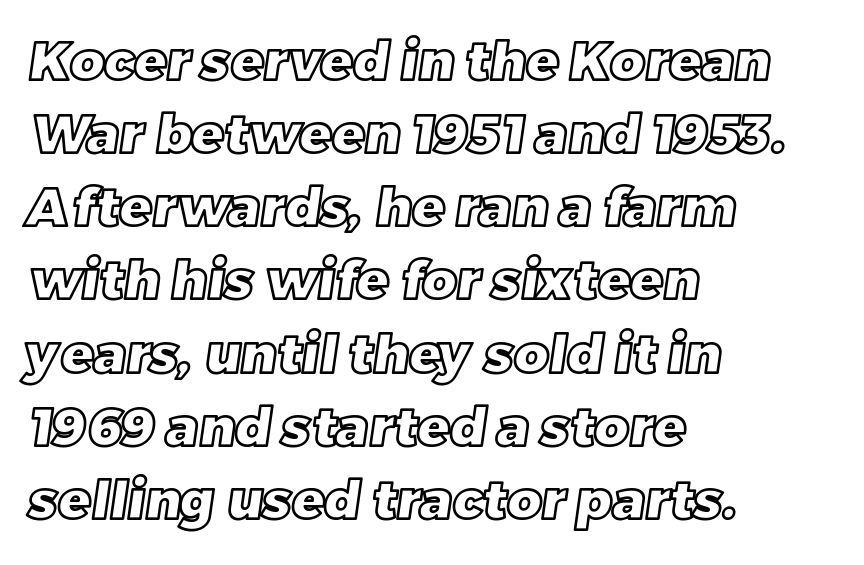
The image shows 53 px text type; set left-aligned, normal line spacing (1.38x), normal letter spacing, not underlined; a large x-height.
